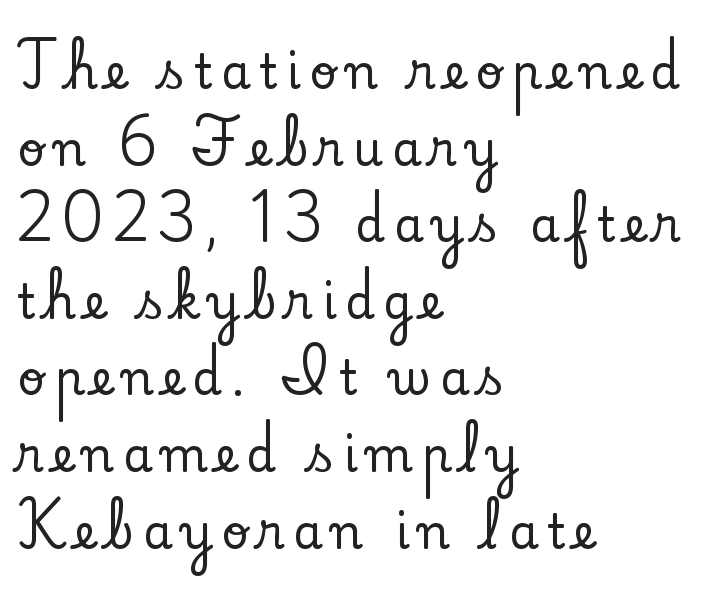
Type style note: has serifs. The designer left line spacing at the default. Alignment: flush left. Every character sits straight up, as roman type does.
